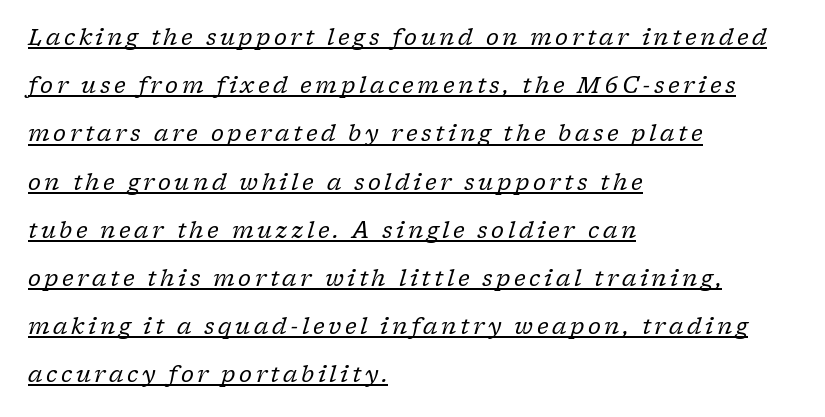
Q: Is the text bold? A: No.
Q: Is the text italic (slanted)? A: Yes, it leans right by about 17 degrees.
Q: Is the text underlined? A: Yes.
Q: How is the paragraph aligned? A: Left-aligned.
Q: Is the spacing between lines tight, normal or loose? A: Loose.
